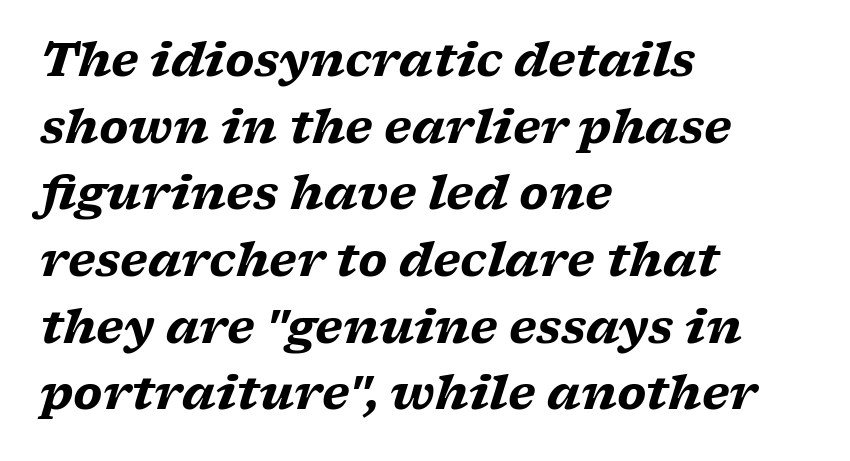
Look at the bottom of the vertical strokes: they flare into serifs here. Notice how the stems are inclined rather than vertical — that's the hallmark of italics. Horizontally, the lines are justified to the leading edge only. Vertically, the passage feels balanced, rows spaced as you'd expect.
